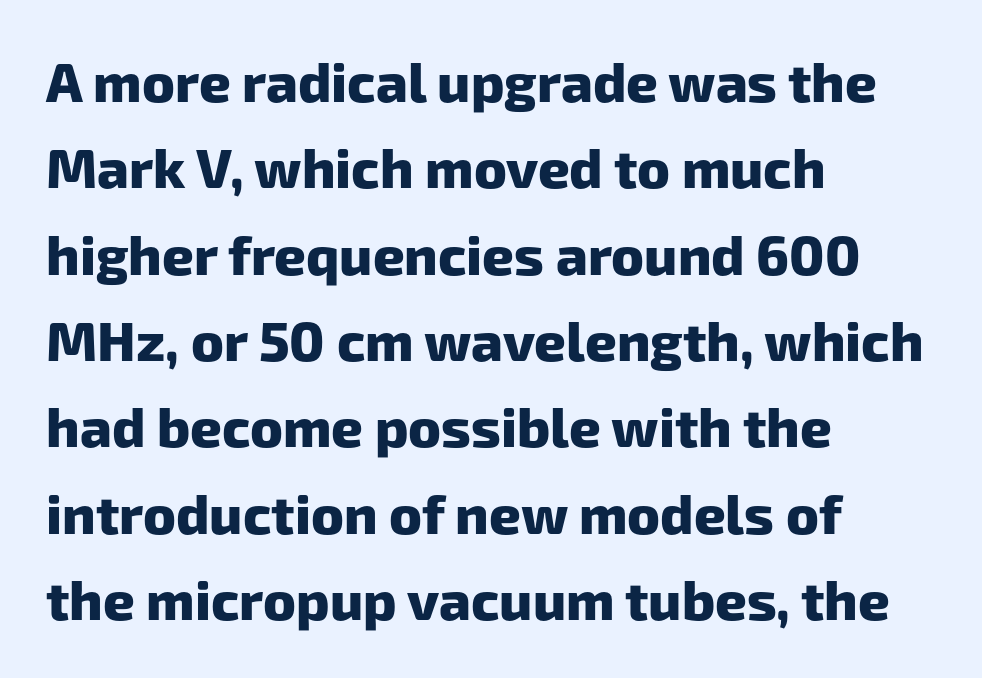
The rendering uses natural spacing where letterforms have individual widths. Alignment: flush left. Regarding serifs, this sample does without them. Tracking value appears to be zero — textbook default spacing. As a designer I'd log this as weight 700, bold.
